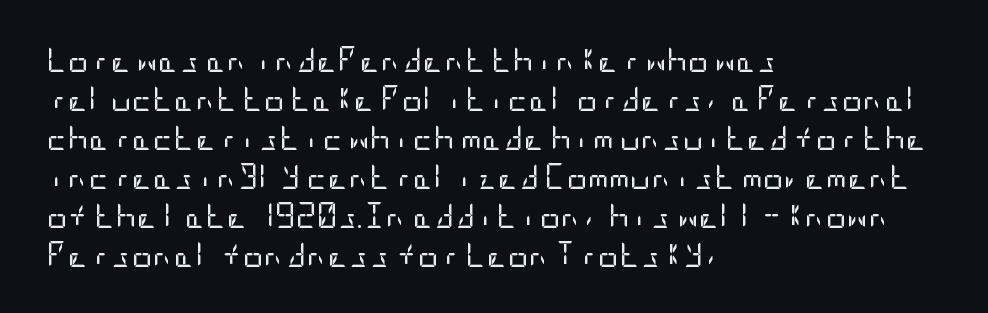
{"italic": "no", "bold": "no", "underline": "no", "align": "left", "line_spacing": "normal", "line_spacing_ratio": 1.5, "letter_spacing": "normal", "letter_spacing_em": 0.0, "glyph_px": 26}
